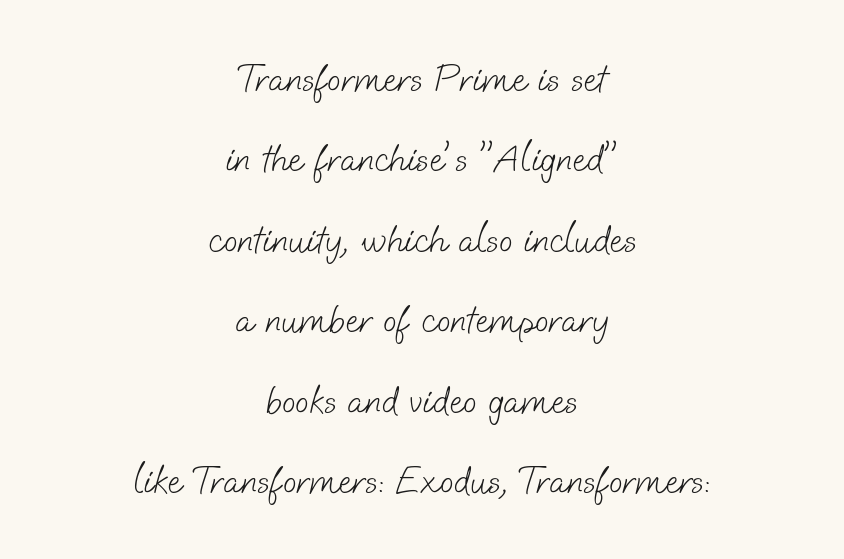
Q: Is the text bold? A: No.
Q: Is the typeface a serif or a sans-serif typeface? A: Sans-serif.
Q: Is the text underlined? A: No.
Q: How is the paragraph aligned? A: Centered.
Q: Is the spacing between letters normal or unusually wide? A: Normal.
Q: Is the spacing between lines tight, normal or loose? A: Loose.
Q: Width (condensed, normal, or wide)? A: Normal.
Q: Stroke contrast? A: Low.
Q: x-height? A: Small.
Q: Monospaced? A: No.
